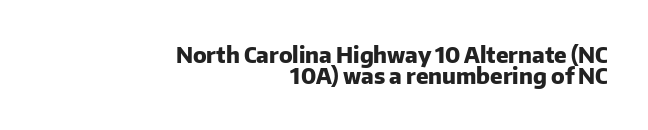
Q: Is the text bold? A: Yes.
Q: Is the text italic (slanted)? A: No, it is upright.
Q: Is the text underlined? A: No.
Q: How is the paragraph aligned? A: Right-aligned.
Q: Is the spacing between letters normal or unusually wide? A: Normal.
Q: Is the spacing between lines tight, normal or loose? A: Tight.
